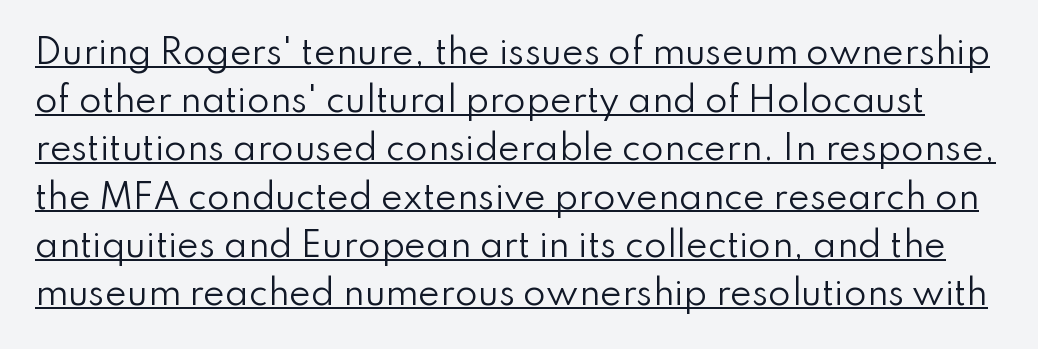
The image shows 33 px regular-weight sans-serif type, upright; set normal line spacing (1.46x), normal letter spacing, underlined; low stroke contrast and a small x-height.
